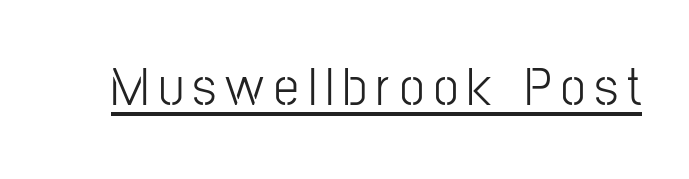
The image shows 55 px light, condensed sans-serif type, upright; set underlined; low stroke contrast and a medium x-height.
